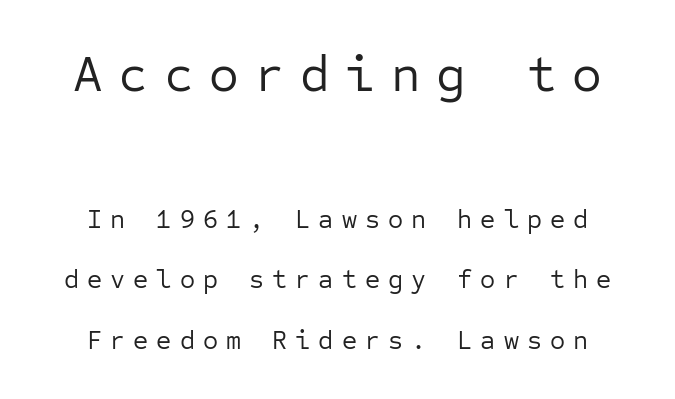
The first block has been scaled up relative to the second. This block would shrink considerably if given ordinary leading; it's expanded now. The passage shown has open, widely tracked lettering throughout. The passage shown is typed in a monospace face where columns stay perfectly aligned. Compared with a typical body face, this is equally light or lighter still. This is roman type, the default non-slanted kind.
